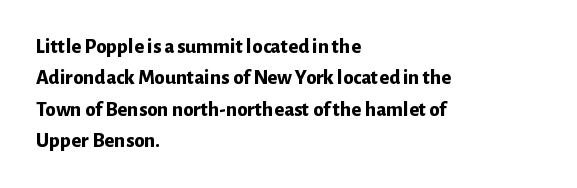
The image shows 21 px bold type, upright; set left-aligned, normal line spacing (1.49x), normal letter spacing, not underlined.
